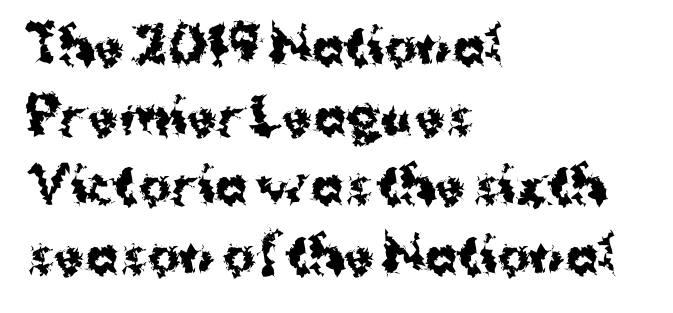
{"serif": "no", "italic": "no", "bold": "yes", "weight": "bold", "width": "normal", "stroke_contrast": "medium", "x_height": "medium", "monospaced": "no", "underline": "no", "align": "left", "line_spacing": "normal", "line_spacing_ratio": 1.42, "letter_spacing": "normal", "letter_spacing_em": 0.0, "glyph_px": 49}
